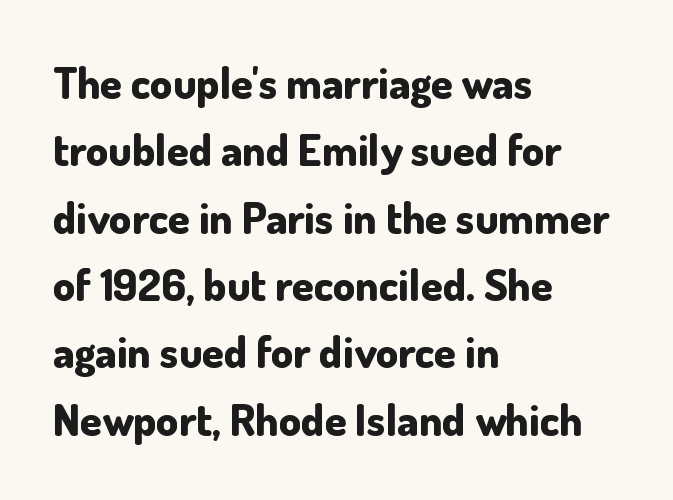
Q: Is the text bold? A: Yes.
Q: Is the text italic (slanted)? A: No, it is upright.
Q: Is the typeface a serif or a sans-serif typeface? A: Sans-serif.
Q: Is the text underlined? A: No.
Q: How is the paragraph aligned? A: Left-aligned.
Q: Is the spacing between letters normal or unusually wide? A: Normal.
Q: Is the spacing between lines tight, normal or loose? A: Normal.
Q: Width (condensed, normal, or wide)? A: Normal.
Q: Stroke contrast? A: Low.
Q: x-height? A: Small.
Q: Monospaced? A: No.
